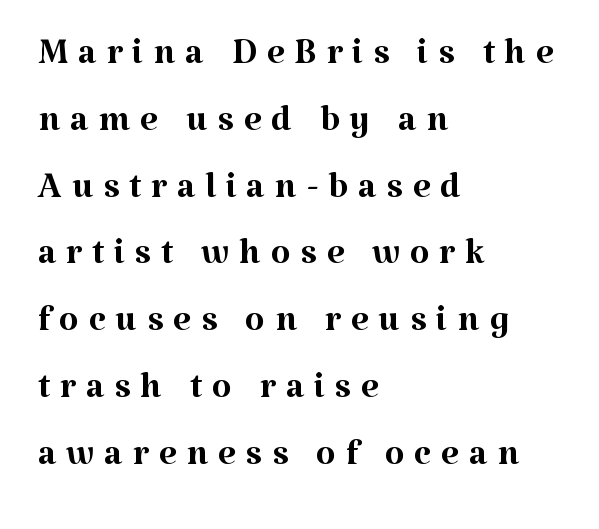
Q: Is the text bold? A: No.
Q: Is the text italic (slanted)? A: No, it is upright.
Q: Is the typeface a serif or a sans-serif typeface? A: Serif.
Q: Is the text underlined? A: No.
Q: How is the paragraph aligned? A: Left-aligned.
Q: Is the spacing between lines tight, normal or loose? A: Normal.
Q: Width (condensed, normal, or wide)? A: Normal.
Q: Stroke contrast? A: Medium.
Q: x-height? A: Medium.
Q: Monospaced? A: No.
